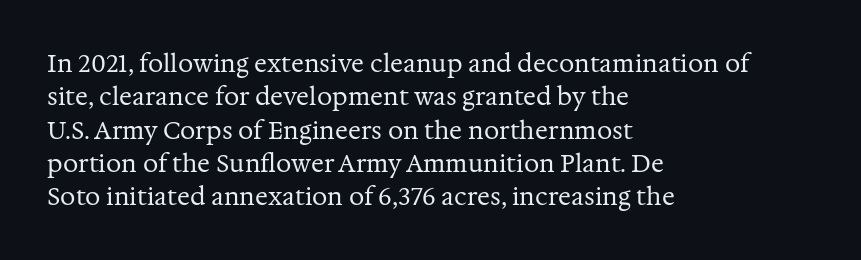
{"italic": "no", "bold": "no", "underline": "no", "align": "left", "line_spacing": "normal", "line_spacing_ratio": 1.39, "letter_spacing": "normal", "letter_spacing_em": 0.0, "glyph_px": 24}
